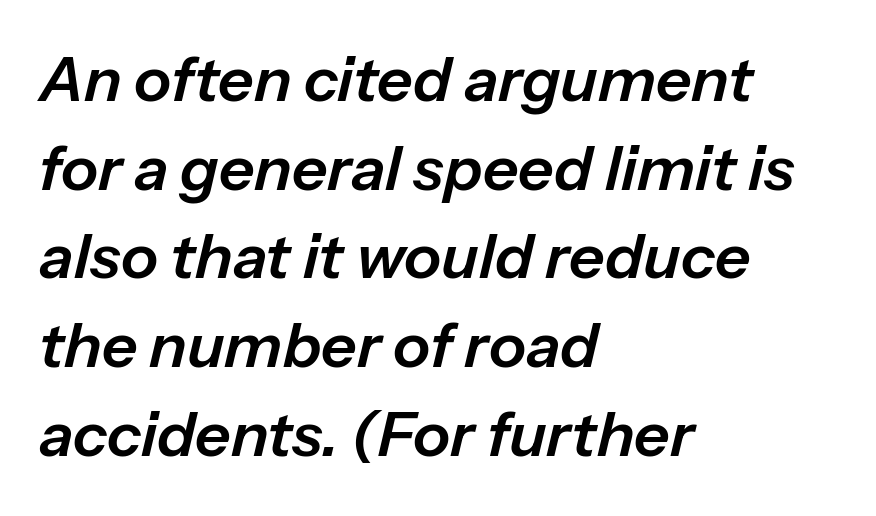
The image shows 62 px text type, italic (leaning right); set left-aligned, normal line spacing (1.43x), normal letter spacing, not underlined; low stroke contrast and a medium x-height.
